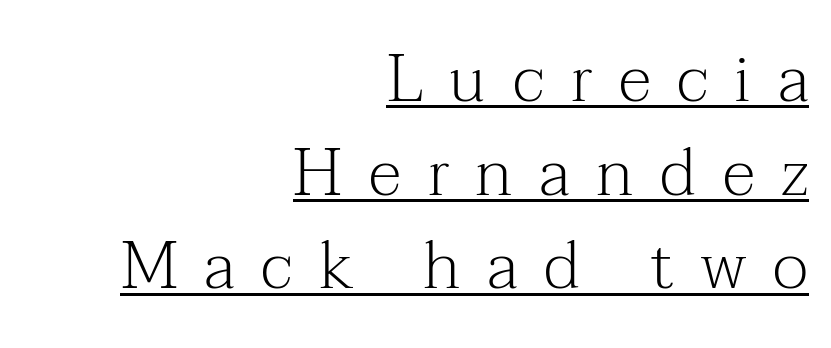
{"serif": "yes", "italic": "no", "bold": "no", "weight": "light", "width": "normal", "stroke_contrast": "medium", "x_height": "medium", "monospaced": "no", "underline": "yes", "align": "right", "line_spacing": "normal", "line_spacing_ratio": 1.42, "letter_spacing": "wide", "letter_spacing_em": 0.4, "glyph_px": 66}
